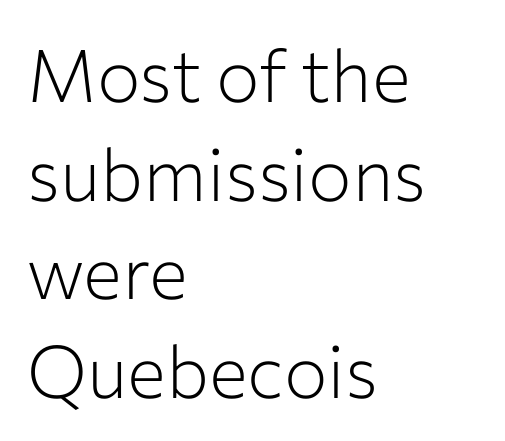
The image shows 73 px light sans-serif type, upright; set left-aligned, normal line spacing (1.35x), normal letter spacing, not underlined; low stroke contrast and a medium x-height.
